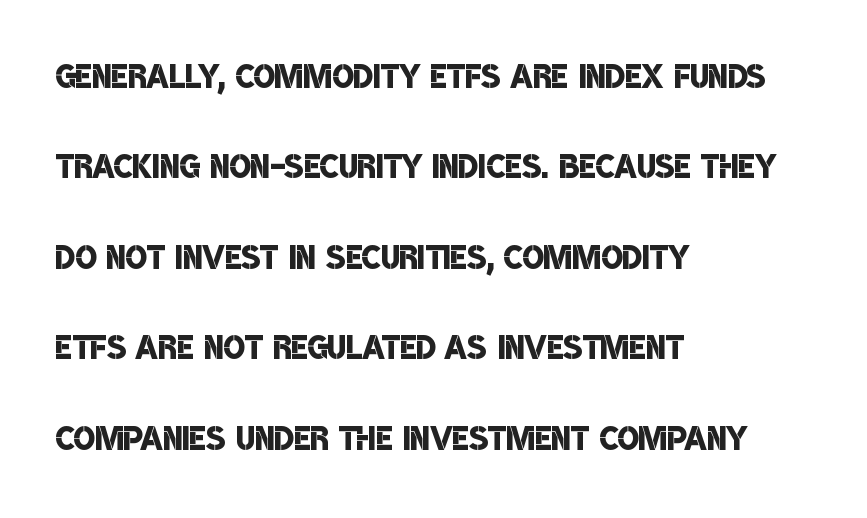
{"serif": "no", "bold": "semi", "weight": "semibold", "width": "condensed", "stroke_contrast": "low", "x_height": "large", "monospaced": "no", "underline": "no", "align": "left", "line_spacing": "loose", "line_spacing_ratio": 2.01, "letter_spacing": "normal", "letter_spacing_em": 0.0, "glyph_px": 45}
